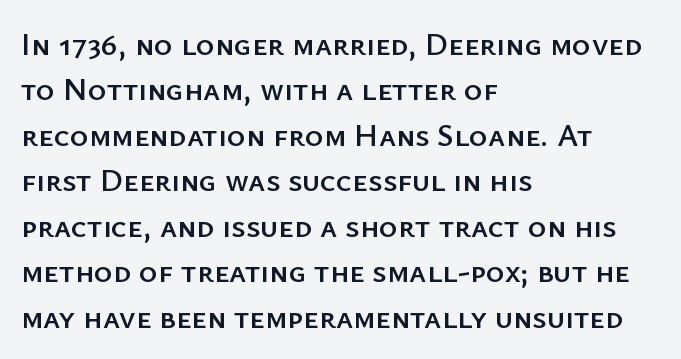
Serif or sans? Sans — the stroke terminals are bare. Rule under the text: the space is simply empty. The letters advance in unequal steps, a hallmark of proportional type. Tracking value appears to be zero — textbook default spacing.
